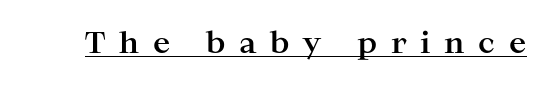
{"serif": "yes", "italic": "no", "bold": "yes", "weight": "bold", "width": "wide", "stroke_contrast": "high", "x_height": "medium", "monospaced": "no", "underline": "yes", "letter_spacing": "wide", "letter_spacing_em": 0.47, "glyph_px": 29}
